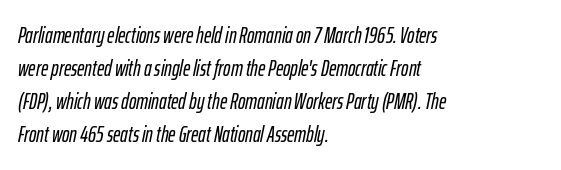
The image shows 22 px text type, italic (leaning right); set left-aligned, normal line spacing (1.5x), normal letter spacing, not underlined.
